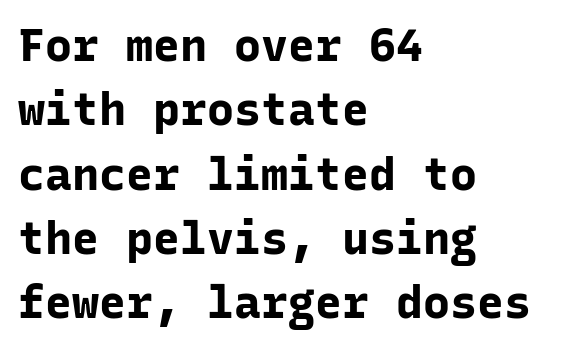
These lines are rendered in a fixed-pitch font. Caption: multi-line text, flush left, ragged right. Quick note: underline off. This rendering leaves character spacing at its baseline value.
